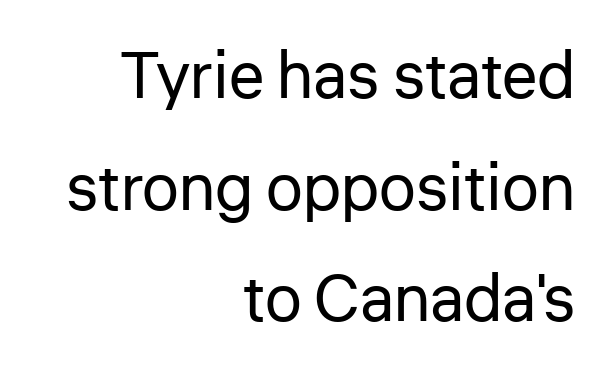
{"serif": "no", "italic": "no", "bold": "no", "weight": "regular", "width": "normal", "stroke_contrast": "low", "x_height": "medium", "monospaced": "no", "underline": "no", "align": "right", "line_spacing": "normal", "line_spacing_ratio": 1.69, "letter_spacing": "normal", "letter_spacing_em": 0.0, "glyph_px": 66}
